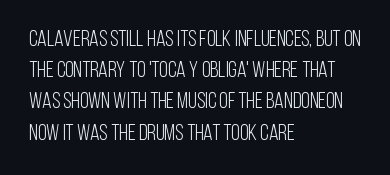
{"italic": "no", "bold": "no", "underline": "no", "align": "left", "line_spacing": "normal", "line_spacing_ratio": 1.42, "letter_spacing": "normal", "letter_spacing_em": 0.0, "glyph_px": 22}
